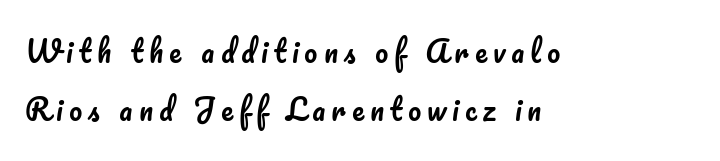
The image shows 29 px text type; set left-aligned, loose line spacing (2.01x), unusually wide letter spacing (+0.21 em), not underlined; low stroke contrast and a small x-height.
